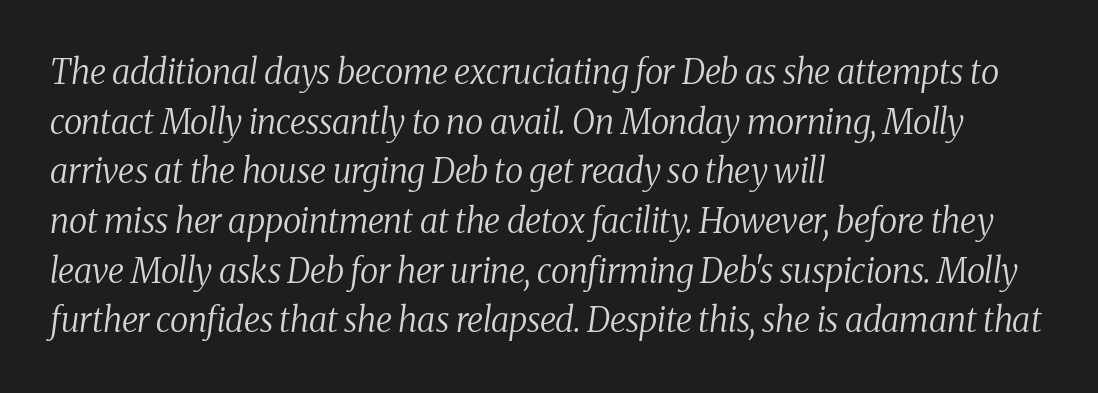
The image shows 34 px regular-weight serif type, italic (leaning right); set left-aligned, normal line spacing (1.46x), normal letter spacing, not underlined; medium stroke contrast and a medium x-height.
